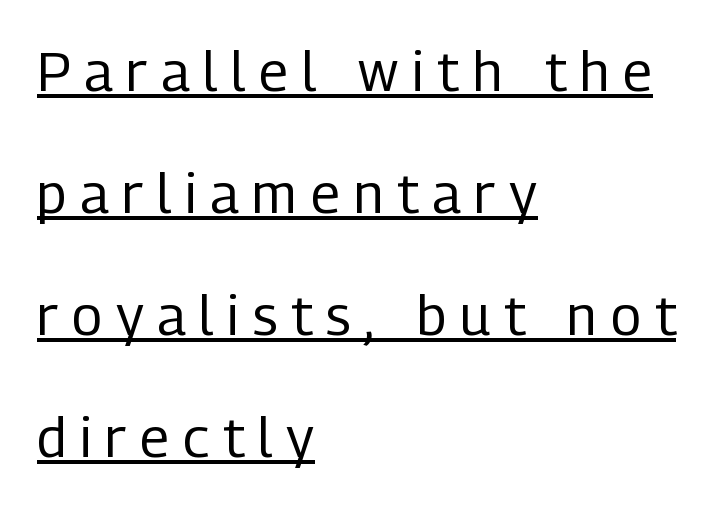
{"serif": "no", "italic": "no", "bold": "no", "weight": "regular", "width": "condensed", "stroke_contrast": "low", "x_height": "medium", "monospaced": "no", "underline": "yes", "align": "left", "line_spacing": "loose", "line_spacing_ratio": 2.22, "letter_spacing": "wide", "letter_spacing_em": 0.25, "glyph_px": 55}
